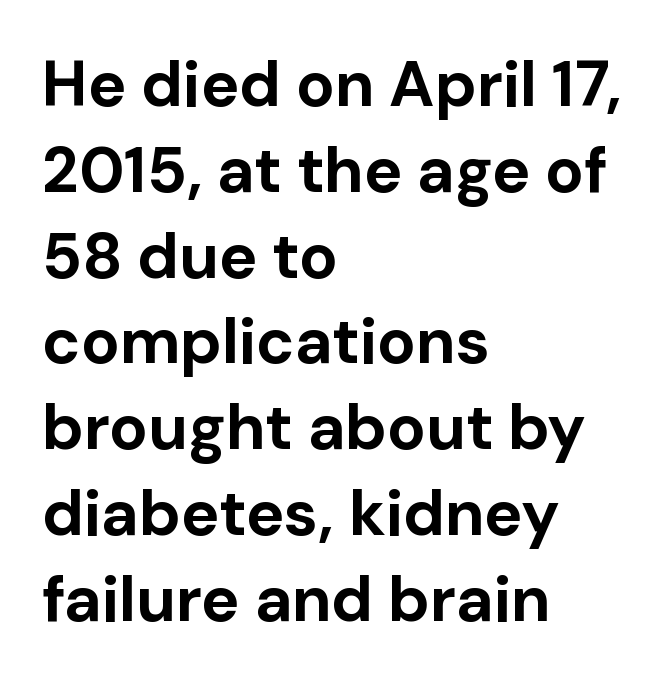
Q: Is the text bold? A: Yes.
Q: Is the text italic (slanted)? A: No, it is upright.
Q: Is the typeface a serif or a sans-serif typeface? A: Sans-serif.
Q: Is the text underlined? A: No.
Q: How is the paragraph aligned? A: Left-aligned.
Q: Is the spacing between letters normal or unusually wide? A: Normal.
Q: Is the spacing between lines tight, normal or loose? A: Normal.
Q: Width (condensed, normal, or wide)? A: Normal.
Q: Stroke contrast? A: Low.
Q: x-height? A: Medium.
Q: Monospaced? A: No.
